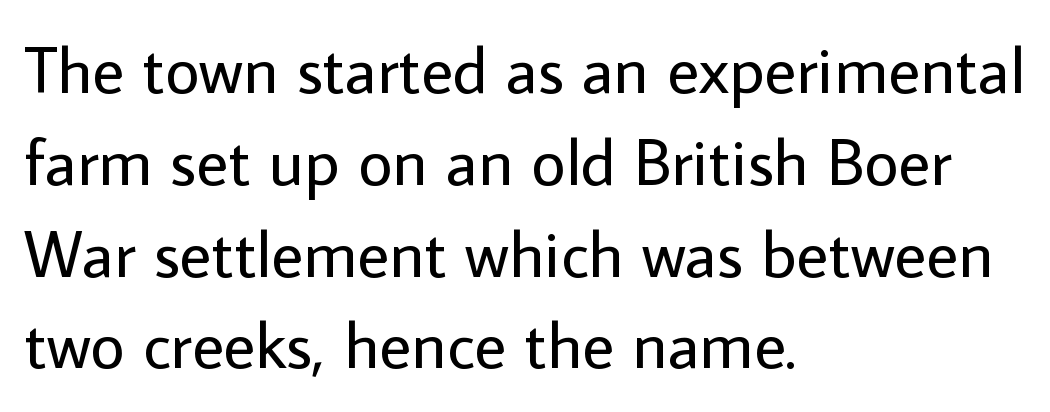
Q: Is the text bold? A: No.
Q: Is the text italic (slanted)? A: No, it is upright.
Q: Is the typeface a serif or a sans-serif typeface? A: Sans-serif.
Q: Is the text underlined? A: No.
Q: How is the paragraph aligned? A: Left-aligned.
Q: Is the spacing between letters normal or unusually wide? A: Normal.
Q: Is the spacing between lines tight, normal or loose? A: Normal.
Q: Width (condensed, normal, or wide)? A: Normal.
Q: Stroke contrast? A: Low.
Q: x-height? A: Medium.
Q: Monospaced? A: No.
